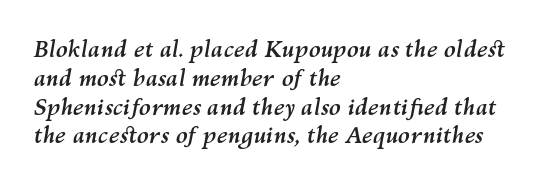
Q: Is the text bold? A: Yes.
Q: Is the text italic (slanted)? A: Yes, it leans right by about 10 degrees.
Q: Is the text underlined? A: No.
Q: How is the paragraph aligned? A: Left-aligned.
Q: Is the spacing between letters normal or unusually wide? A: Normal.
Q: Is the spacing between lines tight, normal or loose? A: Normal.
